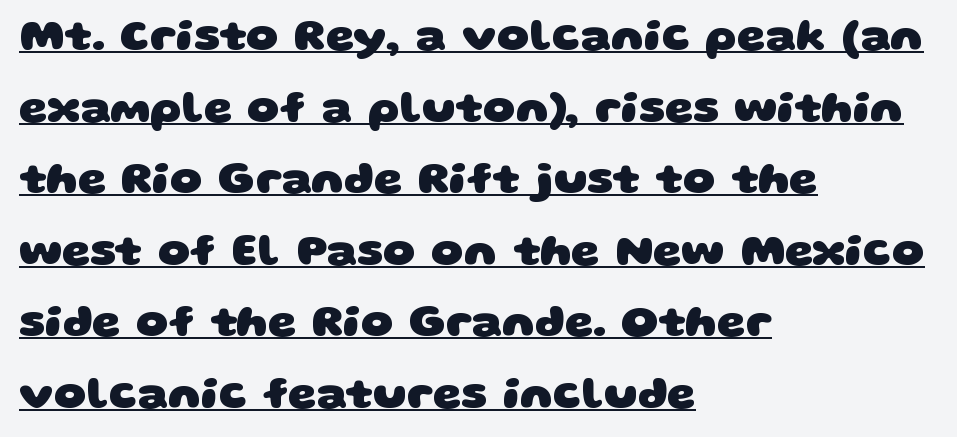
Q: Is the text bold? A: Yes.
Q: Is the typeface a serif or a sans-serif typeface? A: Sans-serif.
Q: Is the text underlined? A: Yes.
Q: How is the paragraph aligned? A: Left-aligned.
Q: Is the spacing between letters normal or unusually wide? A: Normal.
Q: Is the spacing between lines tight, normal or loose? A: Normal.
Q: Width (condensed, normal, or wide)? A: Wide.
Q: Stroke contrast? A: Low.
Q: x-height? A: Large.
Q: Monospaced? A: No.
